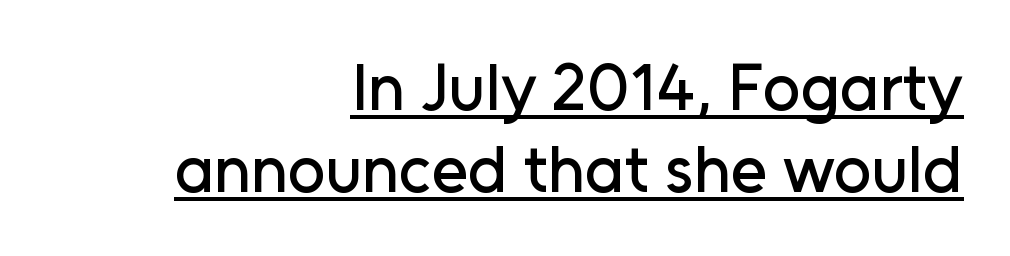
{"serif": "no", "italic": "no", "width": "normal", "stroke_contrast": "low", "x_height": "medium", "monospaced": "no", "underline": "yes", "align": "right", "line_spacing_ratio": 1.24, "letter_spacing": "normal", "letter_spacing_em": 0.0, "glyph_px": 66}
